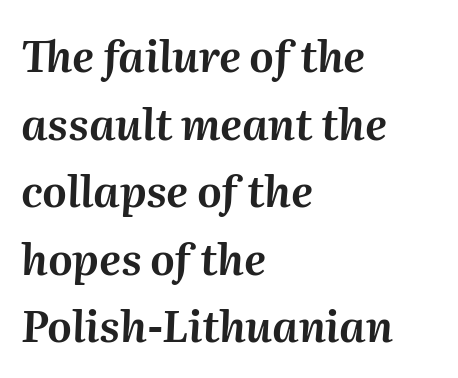
The image shows 43 px text type, italic (leaning right); set left-aligned, normal line spacing (1.57x), normal letter spacing, not underlined; medium stroke contrast and a medium x-height.
